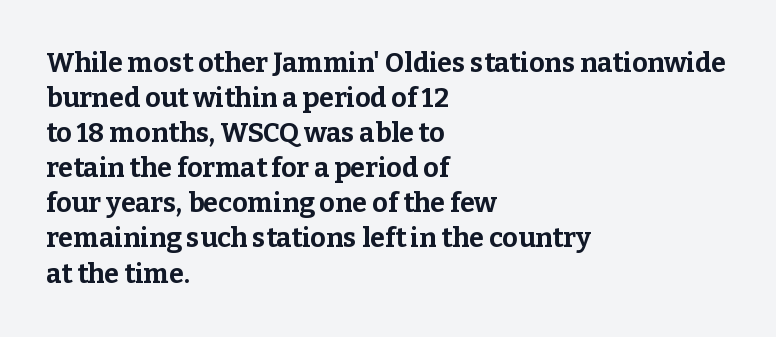
Q: Is the text bold? A: Yes.
Q: Is the text italic (slanted)? A: No, it is upright.
Q: Is the text underlined? A: No.
Q: How is the paragraph aligned? A: Left-aligned.
Q: Is the spacing between letters normal or unusually wide? A: Normal.
Q: Is the spacing between lines tight, normal or loose? A: Normal.
